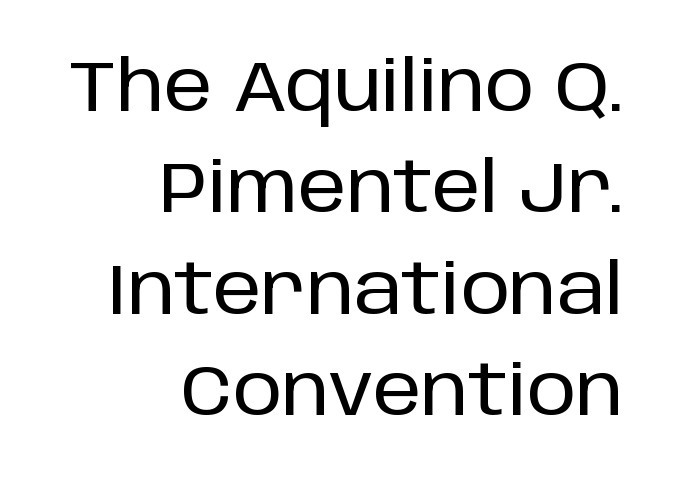
Short note: letters normally spaced. Leftover space on each line is placed entirely before the opening word. Posture: straight, roman, zero tilt. The rows are spaced the way most documents space them.
